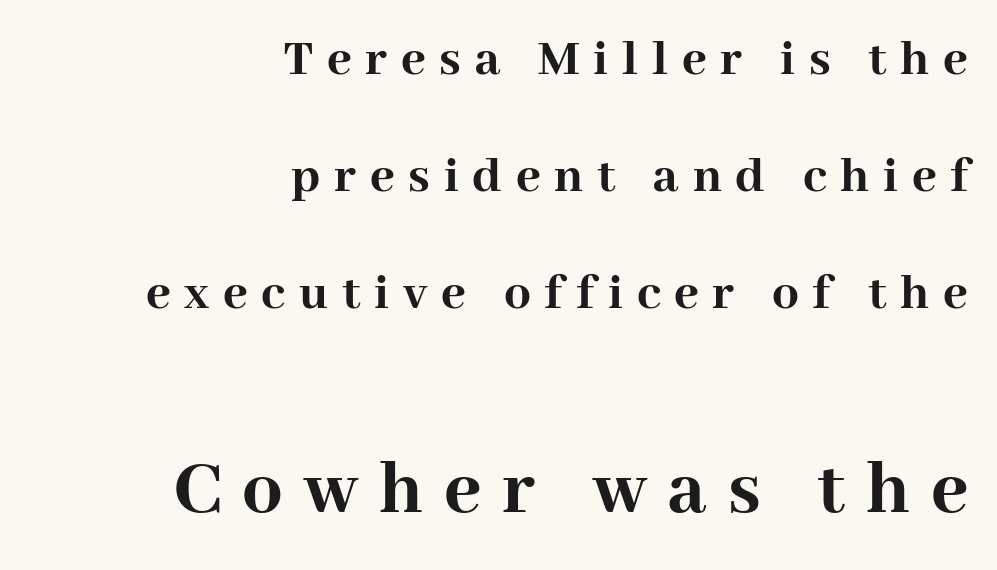
{"serif": "yes", "italic": "no", "bold": "yes", "weight": "semibold", "width": "normal", "stroke_contrast": "high", "x_height": "medium", "monospaced": "no", "underline": "no", "align": "right", "line_spacing": "loose", "line_spacing_ratio": 2.21, "letter_spacing": "wide", "letter_spacing_em": 0.26, "larger_block": "second", "size_ratio": 1.51, "glyph_px": 80}
